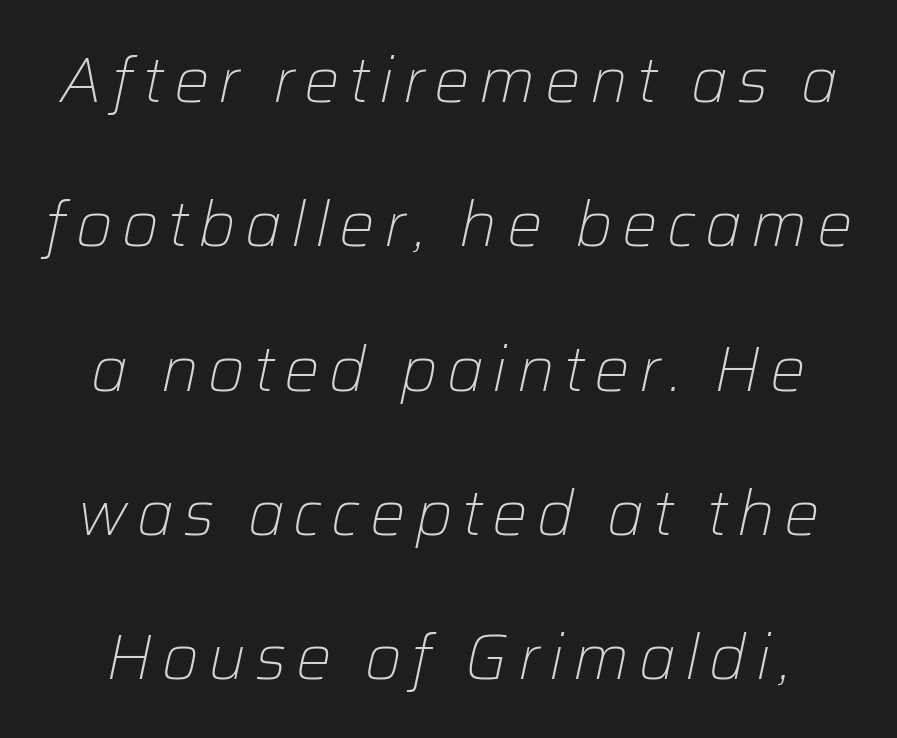
Q: Is the text bold? A: No.
Q: Is the text italic (slanted)? A: Yes, it leans right by about 12 degrees.
Q: Is the text underlined? A: No.
Q: Is the spacing between lines tight, normal or loose? A: Loose.
Q: Width (condensed, normal, or wide)? A: Normal.
Q: Stroke contrast? A: Low.
Q: x-height? A: Medium.
Q: Monospaced? A: No.
